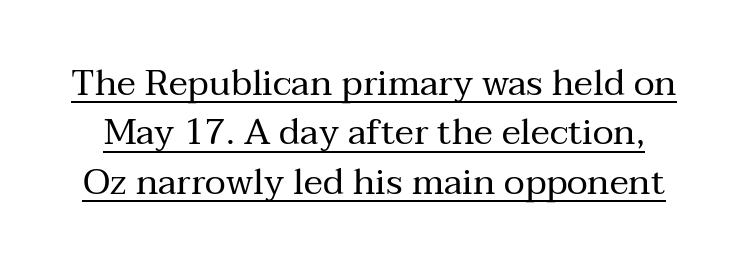
Q: Is the text bold? A: No.
Q: Is the text italic (slanted)? A: No, it is upright.
Q: Is the typeface a serif or a sans-serif typeface? A: Serif.
Q: Is the text underlined? A: Yes.
Q: Is the spacing between letters normal or unusually wide? A: Normal.
Q: Is the spacing between lines tight, normal or loose? A: Normal.
Q: Width (condensed, normal, or wide)? A: Normal.
Q: Stroke contrast? A: Medium.
Q: x-height? A: Medium.
Q: Monospaced? A: No.
